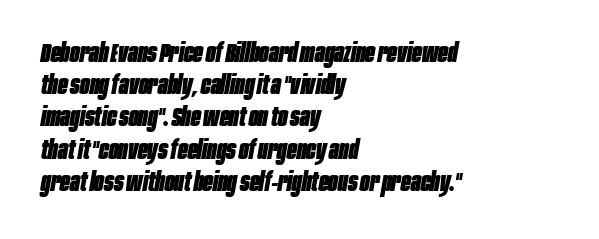
{"italic": "yes", "lean": "right", "slant_degrees": 10, "bold": "yes", "underline": "no", "align": "left", "line_spacing_ratio": 1.24, "letter_spacing": "normal", "letter_spacing_em": 0.0, "glyph_px": 26}
